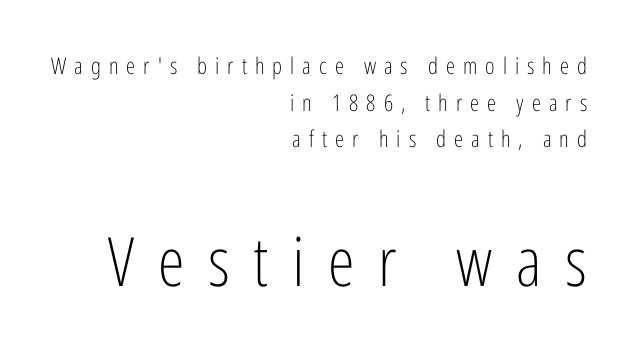
The designer left line spacing at the default. The gaps between neighbouring characters are conspicuously large. Note: smaller setting up top, larger setting below. Descender tails drop into unmarked territory.
